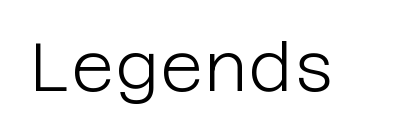
The image shows 68 px light sans-serif type, upright; set normal letter spacing, not underlined; low stroke contrast and a large x-height.
